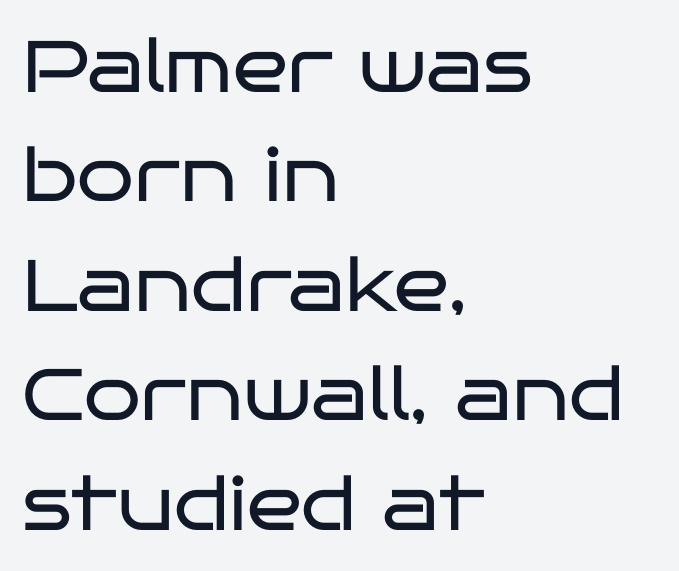
{"serif": "no", "italic": "no", "bold": "no", "weight": "regular", "width": "wide", "stroke_contrast": "low", "x_height": "large", "monospaced": "no", "underline": "no", "align": "left", "line_spacing": "normal", "line_spacing_ratio": 1.5, "letter_spacing": "normal", "letter_spacing_em": 0.0, "glyph_px": 73}
